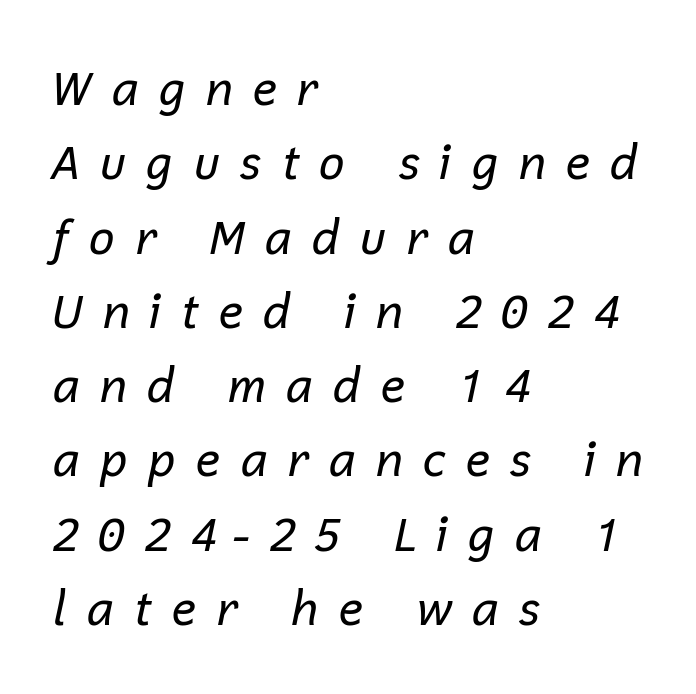
These lines stack with their left ends in a neat column. This sample has the flowing, uneven cadence of proportional lettering. The tracking jumps out immediately: characters are airy and widely separated. Each stroke keeps to a modest, everyday thickness or less. Bare-footed words on every line.
